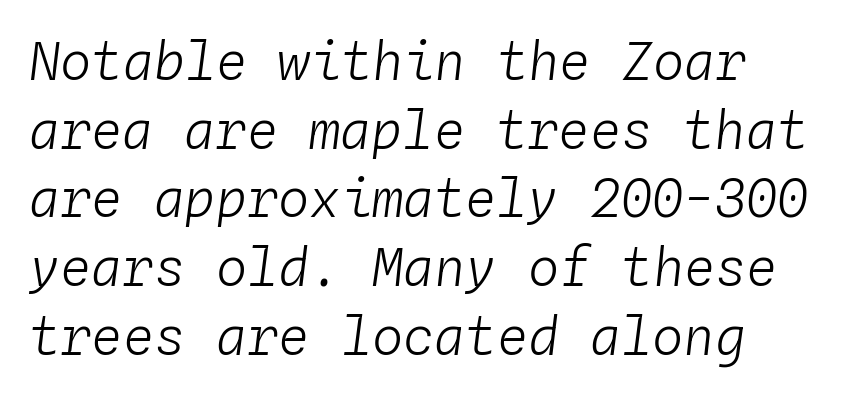
Q: Is the text bold? A: No.
Q: Is the text italic (slanted)? A: Yes, it leans right by about 4 degrees.
Q: Is the text underlined? A: No.
Q: Is the spacing between letters normal or unusually wide? A: Normal.
Q: Is the spacing between lines tight, normal or loose? A: Normal.
Q: Width (condensed, normal, or wide)? A: Normal.
Q: Stroke contrast? A: Low.
Q: x-height? A: Medium.
Q: Monospaced? A: Yes.
